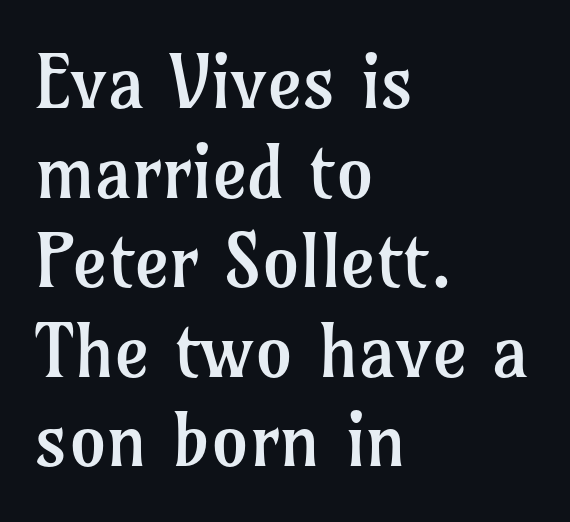
{"serif": "yes", "italic": "no", "bold": "no", "weight": "regular", "width": "normal", "stroke_contrast": "low", "x_height": "medium", "monospaced": "no", "underline": "no", "align": "left", "line_spacing_ratio": 1.21, "letter_spacing": "normal", "letter_spacing_em": 0.0, "glyph_px": 74}
